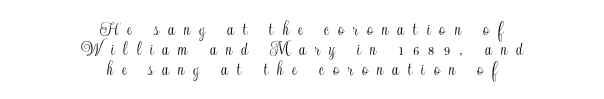
{"underline": "no", "align": "center", "line_spacing": "tight", "line_spacing_ratio": 0.95, "letter_spacing": "wide", "letter_spacing_em": 0.43, "glyph_px": 21}
